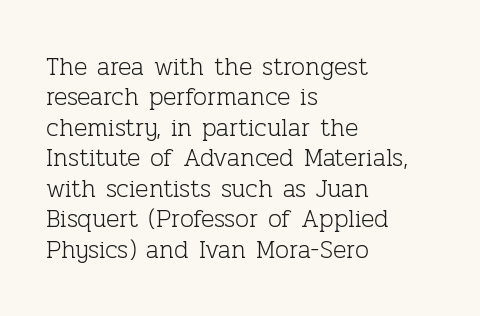
Nope, not italic — everything's standing straight. Only glyphs here, with clear space below each row. Leftover space on each line is placed entirely after the last word. The gaps between neighbouring characters are ordinary and unremarkable. A light-to-regular cut is what we see here.
